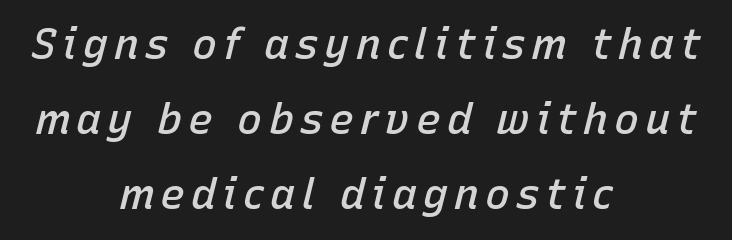
Emphasis by weight is partial: semibold. Each letter keeps its own natural width here, so spacing adapts to shape. Check under the words: just untouched page. The typesetter chose a symmetrical, centered arrangement here. Yep, that's italic — everything's leaning.
